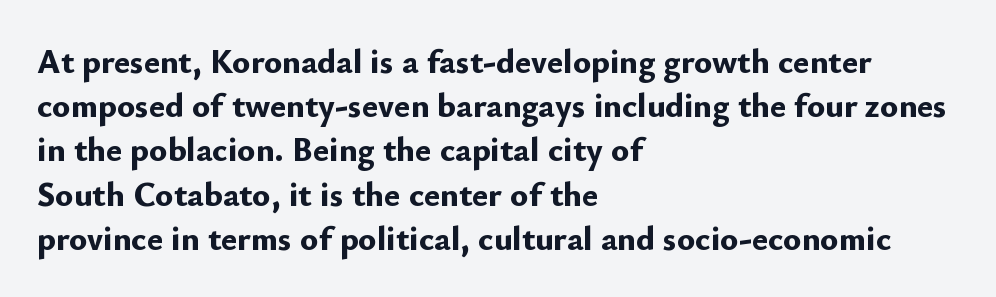
Q: Is the text bold? A: Yes.
Q: Is the text italic (slanted)? A: No, it is upright.
Q: Is the typeface a serif or a sans-serif typeface? A: Sans-serif.
Q: Is the text underlined? A: No.
Q: How is the paragraph aligned? A: Left-aligned.
Q: Is the spacing between letters normal or unusually wide? A: Normal.
Q: Is the spacing between lines tight, normal or loose? A: Normal.
Q: Width (condensed, normal, or wide)? A: Normal.
Q: Stroke contrast? A: Low.
Q: x-height? A: Small.
Q: Monospaced? A: No.
